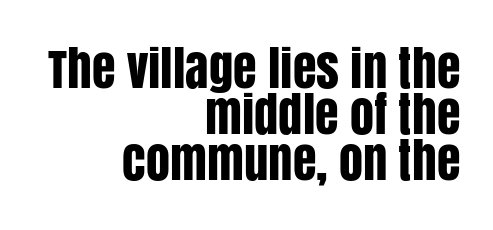
Q: Is the text italic (slanted)? A: No, it is upright.
Q: Is the typeface a serif or a sans-serif typeface? A: Sans-serif.
Q: Is the text underlined? A: No.
Q: How is the paragraph aligned? A: Right-aligned.
Q: Is the spacing between letters normal or unusually wide? A: Normal.
Q: Is the spacing between lines tight, normal or loose? A: Tight.
Q: Width (condensed, normal, or wide)? A: Condensed.
Q: Stroke contrast? A: Low.
Q: x-height? A: Large.
Q: Monospaced? A: No.
